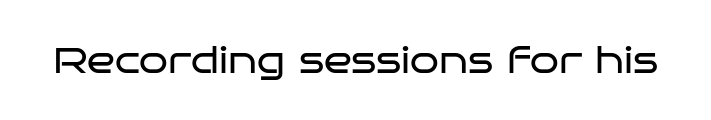
Q: Is the text bold? A: No.
Q: Is the text italic (slanted)? A: No, it is upright.
Q: Is the typeface a serif or a sans-serif typeface? A: Sans-serif.
Q: Is the text underlined? A: No.
Q: Is the spacing between letters normal or unusually wide? A: Normal.
Q: Width (condensed, normal, or wide)? A: Wide.
Q: Stroke contrast? A: Low.
Q: x-height? A: Large.
Q: Monospaced? A: No.
